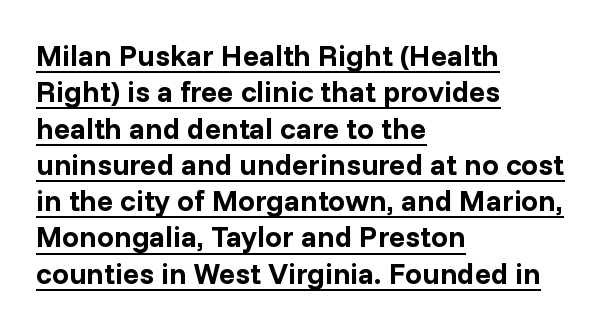
The image shows 30 px bold sans-serif type, upright; set left-aligned, line spacing 1.21x, normal letter spacing, underlined; low stroke contrast and a medium x-height.
